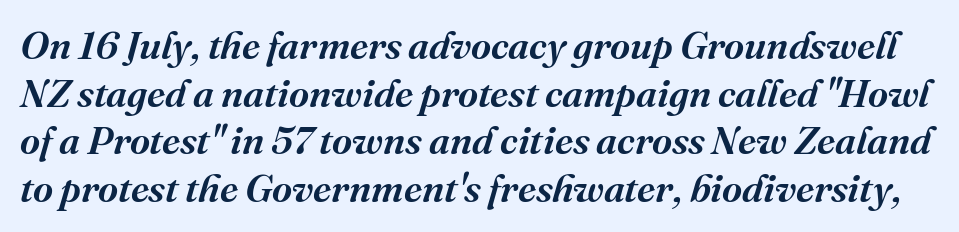
{"serif": "yes", "italic": "yes", "lean": "right", "slant_degrees": 16, "width": "normal", "stroke_contrast": "medium", "x_height": "medium", "monospaced": "no", "underline": "no", "line_spacing_ratio": 1.22, "letter_spacing": "normal", "letter_spacing_em": 0.0, "glyph_px": 39}
